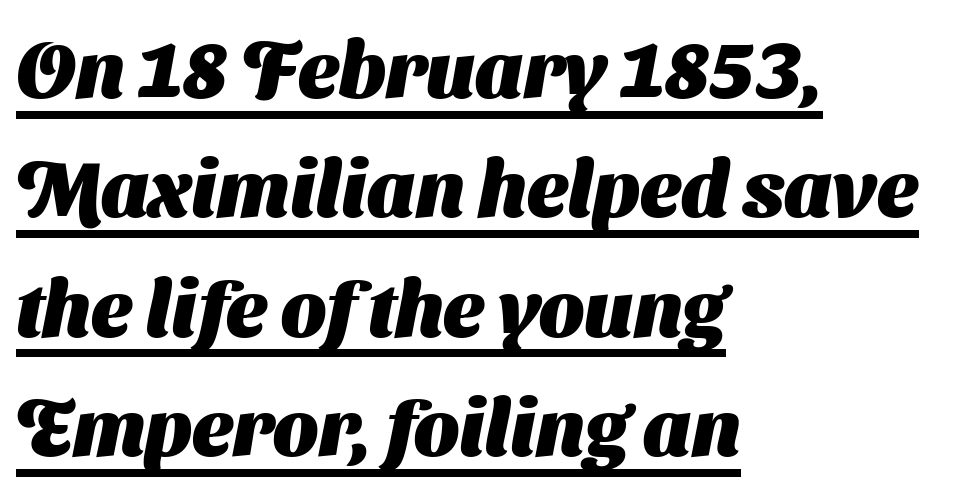
{"serif": "no", "bold": "yes", "weight": "heavy", "width": "normal", "stroke_contrast": "medium", "x_height": "medium", "monospaced": "no", "underline": "yes", "align": "left", "line_spacing": "normal", "line_spacing_ratio": 1.51, "letter_spacing": "normal", "letter_spacing_em": 0.0, "glyph_px": 79}
